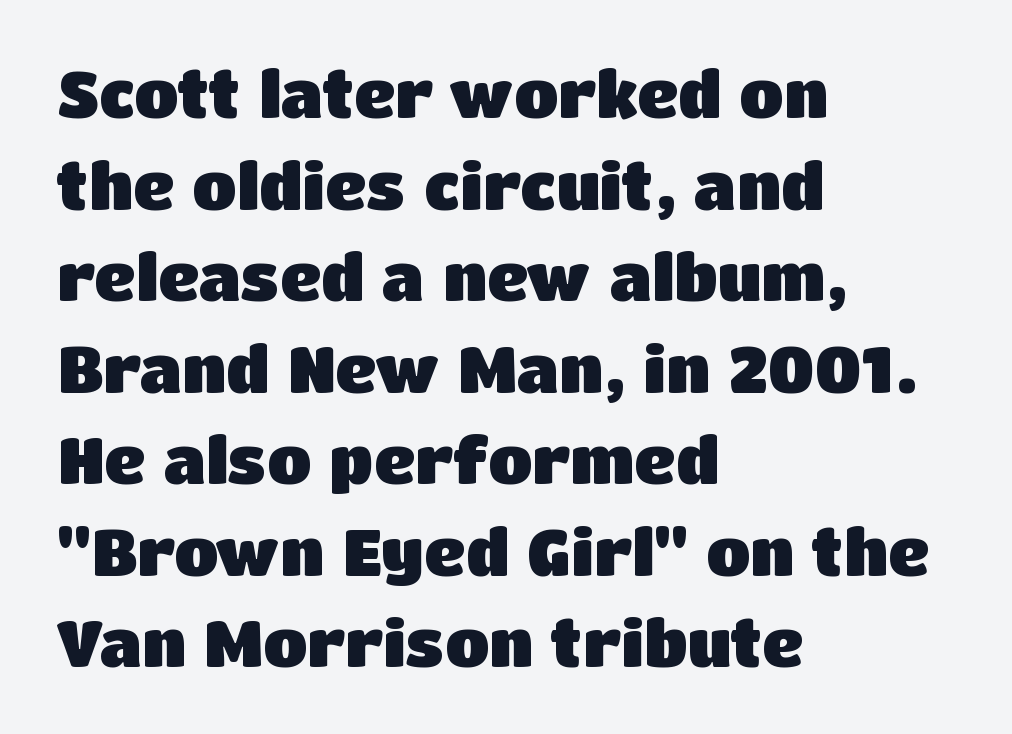
Q: Is the text bold? A: Yes.
Q: Is the text italic (slanted)? A: No, it is upright.
Q: Is the typeface a serif or a sans-serif typeface? A: Sans-serif.
Q: Is the text underlined? A: No.
Q: How is the paragraph aligned? A: Left-aligned.
Q: Is the spacing between letters normal or unusually wide? A: Normal.
Q: Is the spacing between lines tight, normal or loose? A: Normal.
Q: Width (condensed, normal, or wide)? A: Normal.
Q: Stroke contrast? A: Low.
Q: x-height? A: Large.
Q: Monospaced? A: No.
